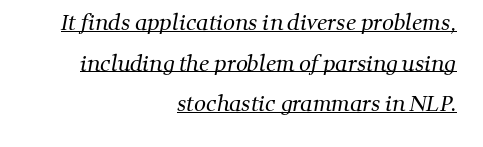
{"bold": "no", "underline": "yes", "align": "right", "line_spacing": "loose", "line_spacing_ratio": 1.93, "letter_spacing": "normal", "letter_spacing_em": 0.0, "glyph_px": 21}
